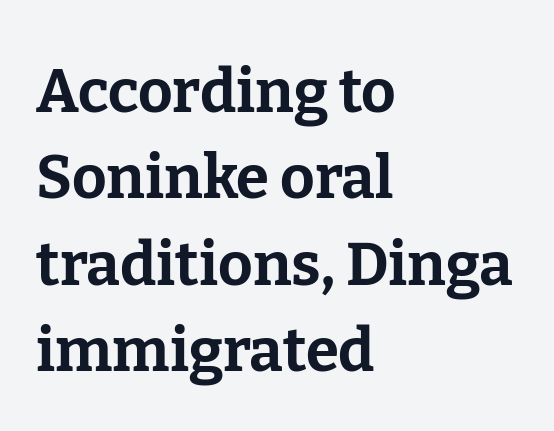
{"serif": "yes", "italic": "no", "bold": "yes", "weight": "bold", "width": "normal", "stroke_contrast": "low", "x_height": "medium", "monospaced": "no", "underline": "no", "align": "left", "line_spacing": "normal", "line_spacing_ratio": 1.44, "letter_spacing": "normal", "letter_spacing_em": 0.0, "glyph_px": 60}
